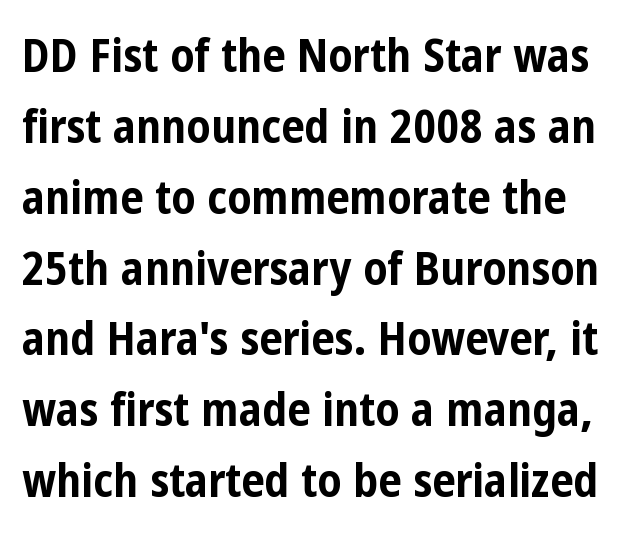
The image shows 46 px bold, condensed sans-serif type, upright; set normal line spacing (1.54x), normal letter spacing, not underlined; low stroke contrast and a medium x-height.
